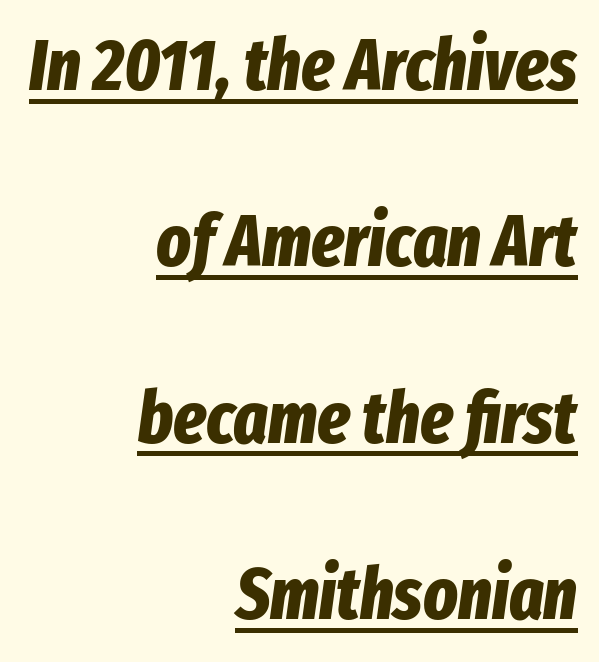
The image shows 72 px bold, condensed type, italic (leaning right); set right-aligned, loose line spacing (2.45x), normal letter spacing, underlined; low stroke contrast and a medium x-height.
